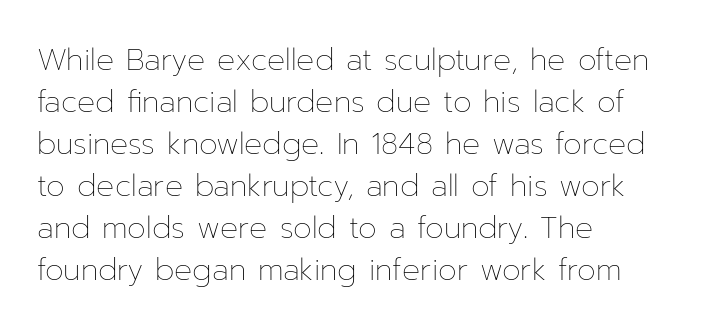
The image shows 30 px thin type, upright; set left-aligned, normal line spacing (1.4x), normal letter spacing, not underlined; low stroke contrast and a medium x-height.
